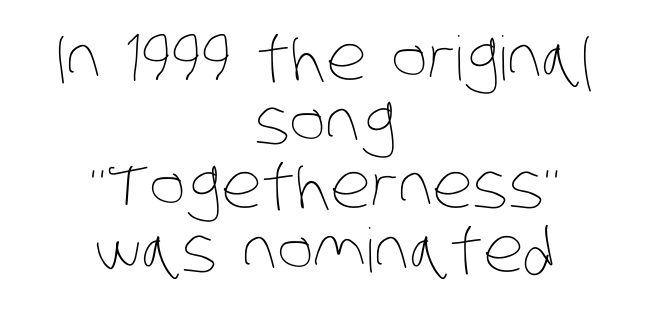
{"bold": "no", "weight": "thin", "width": "condensed", "stroke_contrast": "low", "x_height": "large", "monospaced": "no", "underline": "no", "align": "center", "line_spacing": "tight", "line_spacing_ratio": 1.05, "letter_spacing": "normal", "letter_spacing_em": 0.0, "glyph_px": 61}
